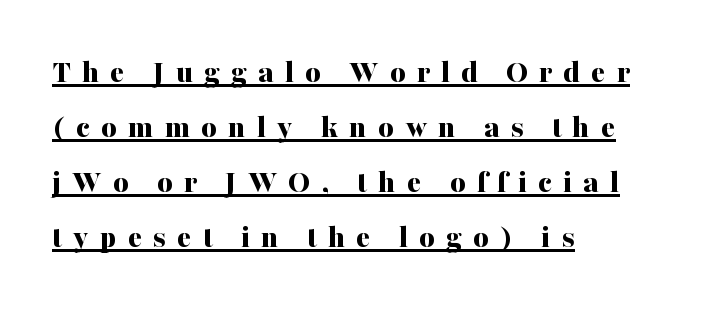
{"serif": "yes", "italic": "no", "bold": "yes", "weight": "bold", "width": "normal", "stroke_contrast": "medium", "x_height": "medium", "monospaced": "no", "underline": "yes", "align": "left", "line_spacing": "normal", "line_spacing_ratio": 1.67, "letter_spacing": "wide", "letter_spacing_em": 0.34, "glyph_px": 33}
